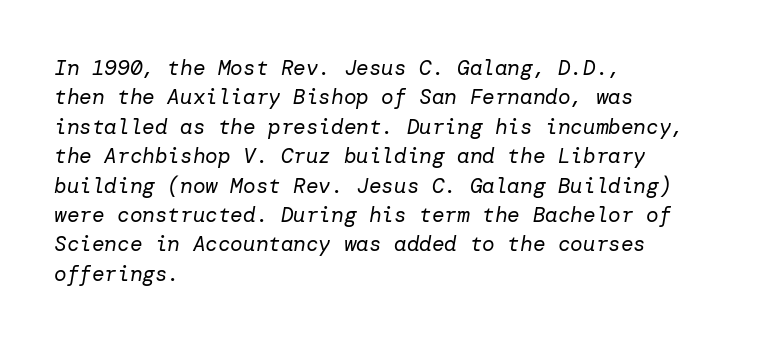
Q: Is the text bold? A: No.
Q: Is the text italic (slanted)? A: Yes, it leans right by about 10 degrees.
Q: Is the text underlined? A: No.
Q: How is the paragraph aligned? A: Left-aligned.
Q: Is the spacing between letters normal or unusually wide? A: Normal.
Q: Is the spacing between lines tight, normal or loose? A: Normal.
